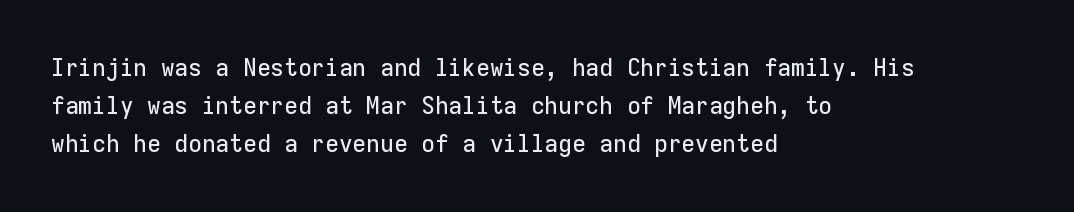
The image shows 25 px text type, upright; set left-aligned, normal line spacing (1.53x), normal letter spacing, not underlined.
